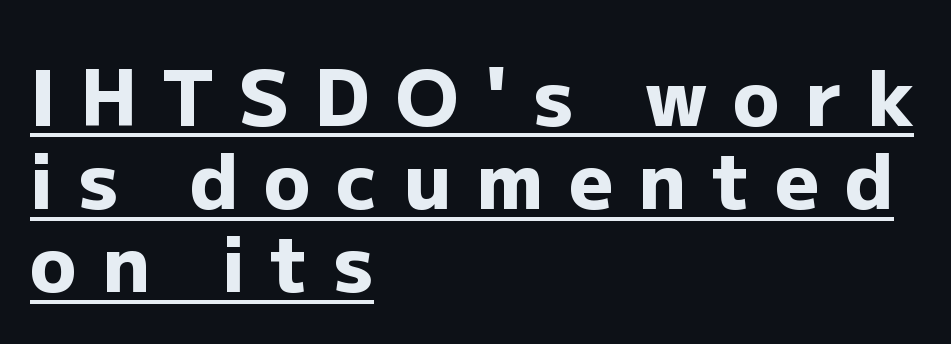
Q: Is the text bold? A: Yes.
Q: Is the text italic (slanted)? A: No, it is upright.
Q: Is the typeface a serif or a sans-serif typeface? A: Sans-serif.
Q: Is the text underlined? A: Yes.
Q: How is the paragraph aligned? A: Left-aligned.
Q: Is the spacing between letters normal or unusually wide? A: Unusually wide.
Q: Is the spacing between lines tight, normal or loose? A: Tight.
Q: Width (condensed, normal, or wide)? A: Normal.
Q: Stroke contrast? A: Low.
Q: x-height? A: Medium.
Q: Monospaced? A: No.
